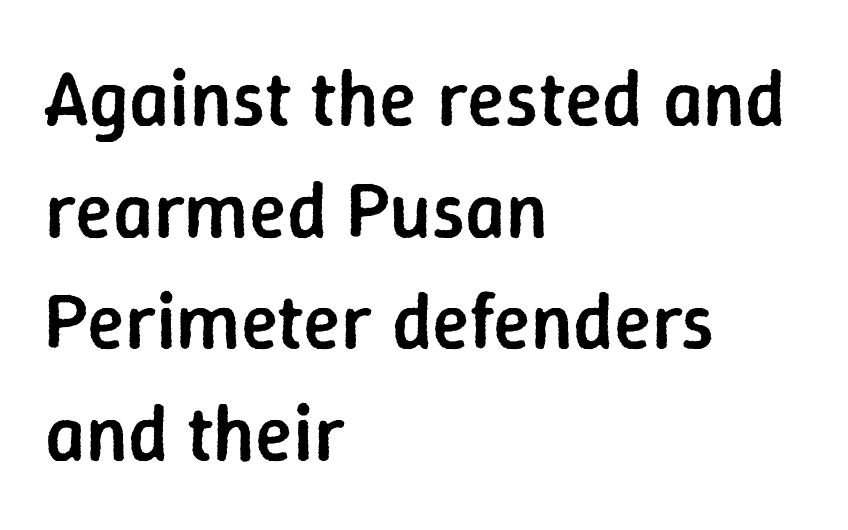
{"serif": "no", "italic": "no", "bold": "semi", "weight": "semibold", "width": "normal", "stroke_contrast": "low", "x_height": "medium", "monospaced": "no", "underline": "no", "align": "left", "line_spacing": "normal", "line_spacing_ratio": 1.43, "letter_spacing": "normal", "letter_spacing_em": 0.0, "glyph_px": 78}
